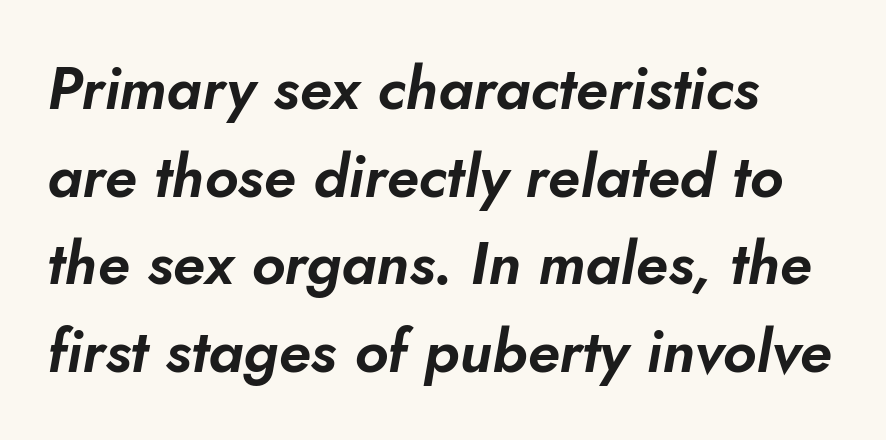
A typesetter would call this proportional, since set widths differ per character. Check the space under the baseline: it is left empty. The whole block is typeset with a tilt. Alignment: flush left.
